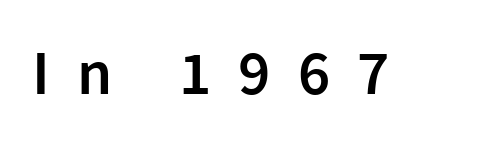
The image shows 63 px semibold sans-serif type, upright; set unusually wide letter spacing (+0.43 em), not underlined; a medium x-height.
